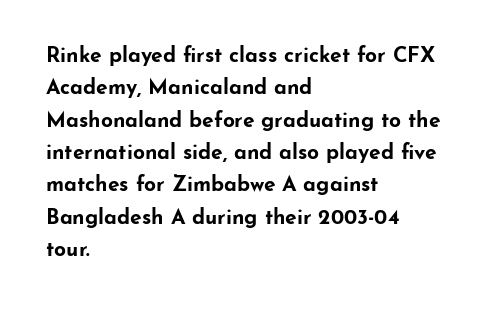
Unlike italic type, these characters show no tilt at all. Line starts are locked; line ends wander. Characters follow at the spacing the type designer built in. On the weight axis this lands at bold, roughly 700. The passage shown is not underscored anywhere.
